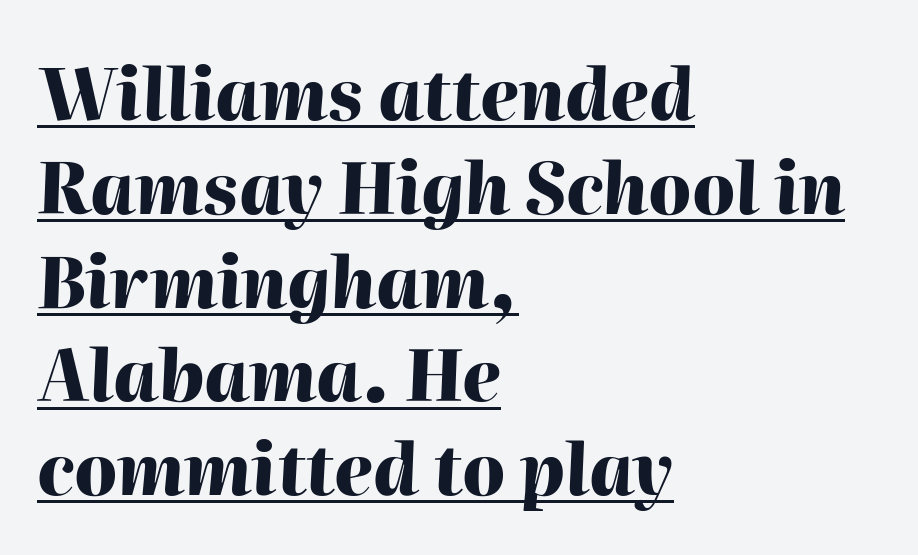
These lines sit exactly where default settings would place them. This sample has the flowing, uneven cadence of proportional lettering. Is the block centered? No — it sits flush against the left margin. The sample has been set heavy, in full bold. Spacing between characters is what you'd get straight out of the box. In terms of posture, this sample is oblique.
